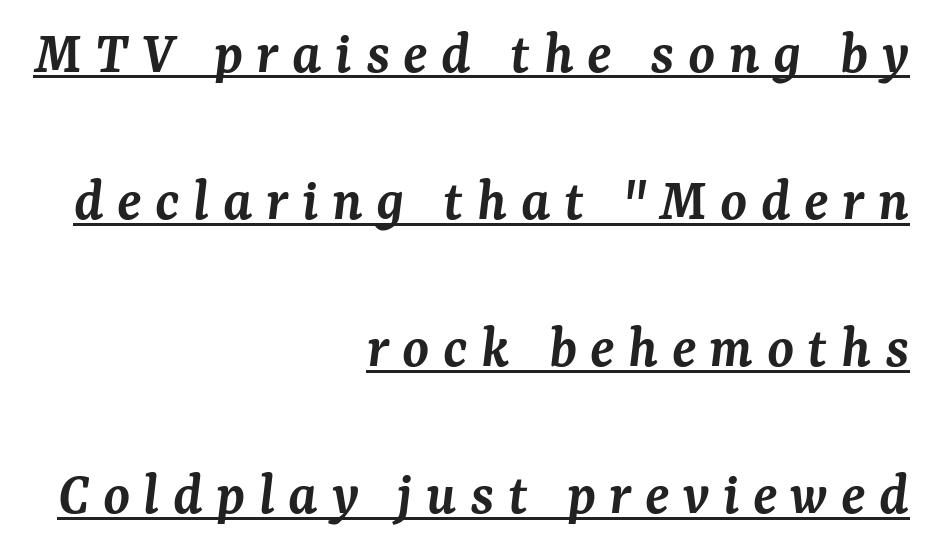
All the whitespace from short lines collects on the left. These lines are composed in type with serifs. Moderately thickened strokes mark this as semibold type. Observe the wide spacing: letters keep a clear distance from each other. Every character sits at an angle, as italics do.
